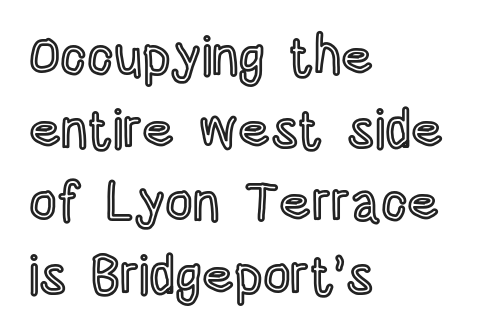
{"italic": "no", "width": "condensed", "x_height": "large", "monospaced": "no", "underline": "no", "align": "left", "line_spacing": "normal", "line_spacing_ratio": 1.35, "letter_spacing": "normal", "letter_spacing_em": 0.0, "glyph_px": 54}
